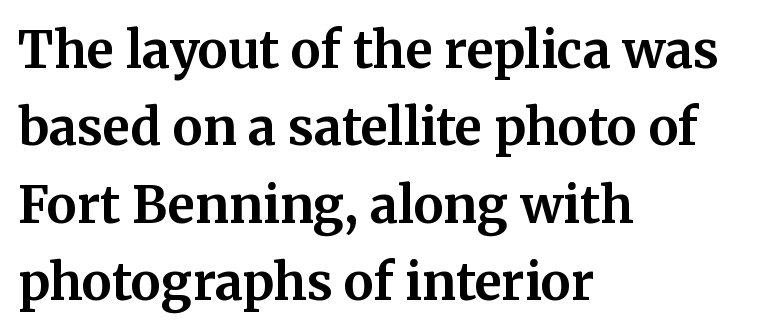
The image shows 50 px bold serif type, upright; set left-aligned, normal line spacing (1.55x), normal letter spacing, not underlined; medium stroke contrast and a medium x-height.
